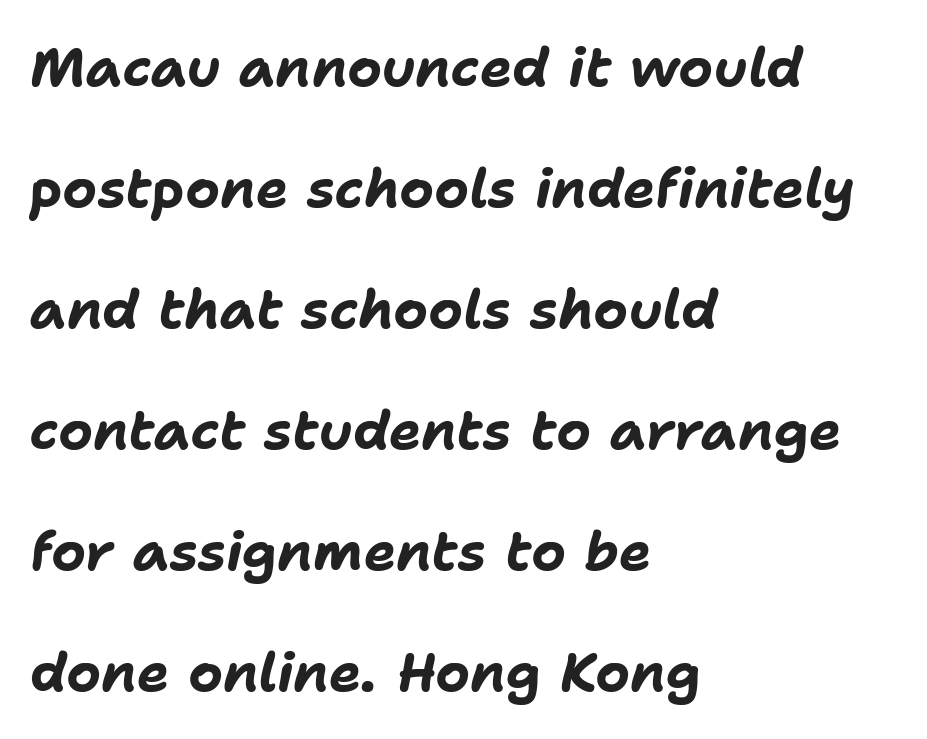
Caption: standard tracking, unaltered. In CSS terms this would be text-align: left. Honestly, there is no underline to notice here at all. Plenty of ink on the page — the face is bold.
